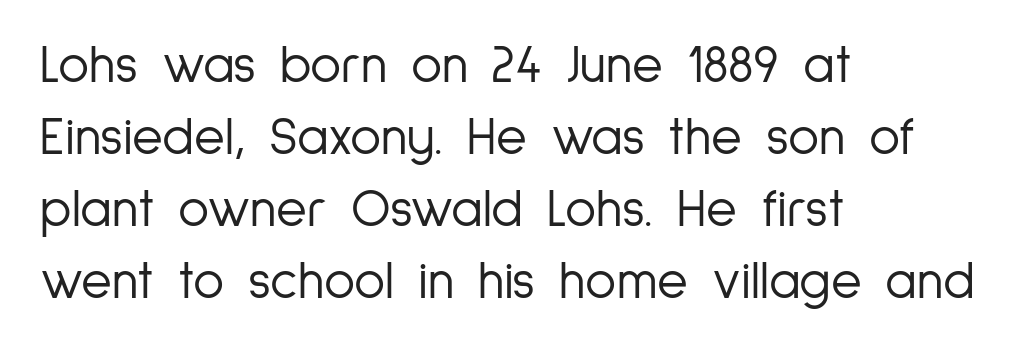
The image shows 53 px light, condensed sans-serif type, upright; set left-aligned, normal line spacing (1.36x), normal letter spacing, not underlined; low stroke contrast and a medium x-height.
